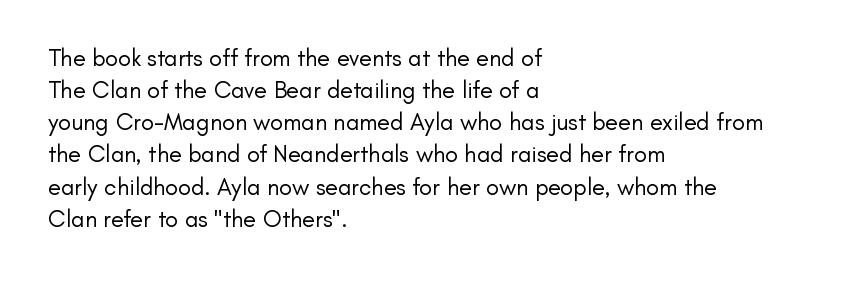
Q: Is the text bold? A: No.
Q: Is the text italic (slanted)? A: No, it is upright.
Q: Is the text underlined? A: No.
Q: How is the paragraph aligned? A: Left-aligned.
Q: Is the spacing between letters normal or unusually wide? A: Normal.
Q: Is the spacing between lines tight, normal or loose? A: Normal.
